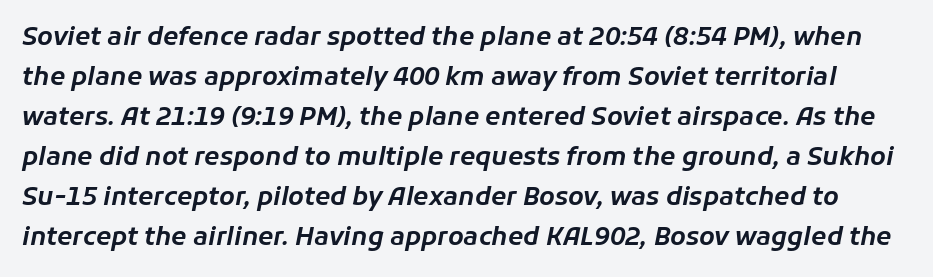
{"italic": "yes", "lean": "right", "slant_degrees": 11, "underline": "no", "line_spacing": "normal", "line_spacing_ratio": 1.6, "letter_spacing": "normal", "letter_spacing_em": 0.0, "glyph_px": 25}
